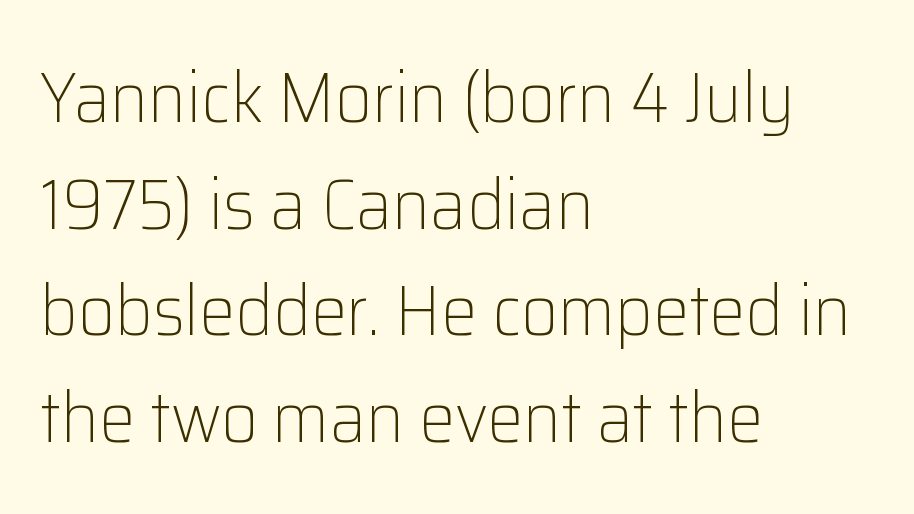
Notice how descenders clear the ascenders below comfortably — that's standard leading. Nope, no serifs anywhere on these letters. Between one letter and the next there's only the usual sliver of space. Caption: face not bold, strokes unweighted. Spacing verdict: proportional, widths tailored to each character.
